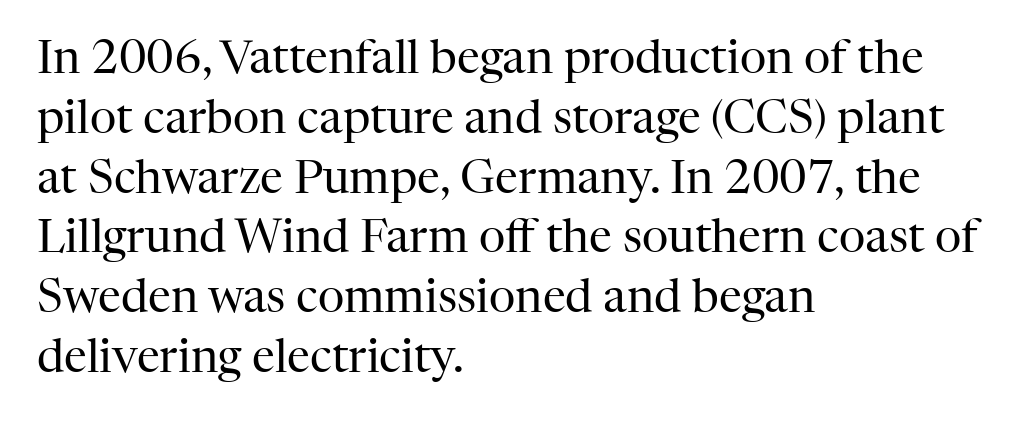
The image shows 46 px regular-weight serif type, upright; set left-aligned, normal line spacing (1.3x), normal letter spacing, not underlined; high stroke contrast and a medium x-height.
